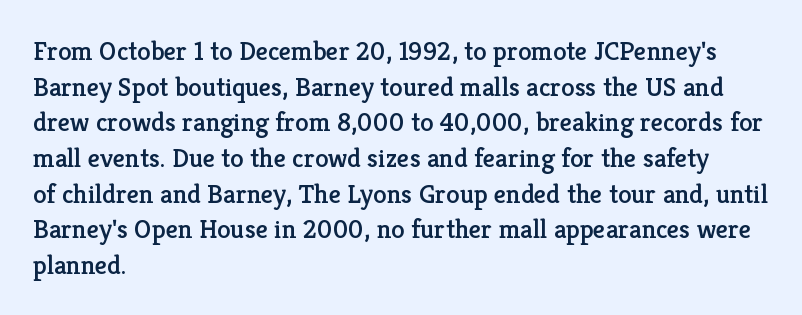
{"italic": "no", "underline": "no", "align": "left", "line_spacing": "normal", "line_spacing_ratio": 1.32, "letter_spacing": "normal", "letter_spacing_em": 0.0, "glyph_px": 27}
